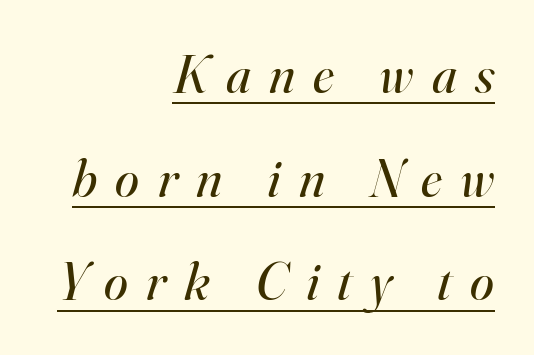
{"serif": "yes", "italic": "yes", "lean": "right", "slant_degrees": 16, "bold": "no", "weight": "regular", "width": "normal", "stroke_contrast": "high", "x_height": "small", "monospaced": "no", "underline": "yes", "align": "right", "line_spacing": "loose", "line_spacing_ratio": 1.92, "letter_spacing": "wide", "letter_spacing_em": 0.34, "glyph_px": 54}
